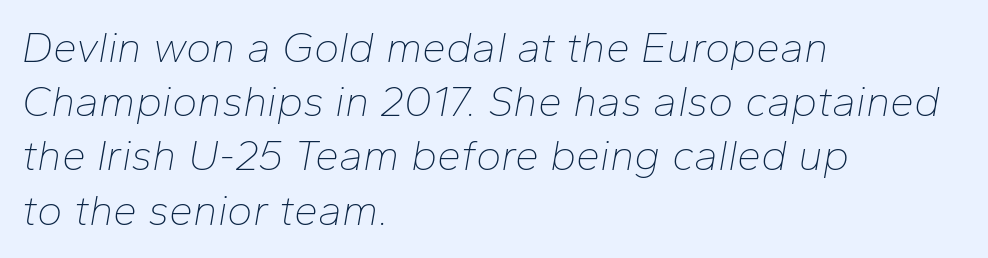
Q: Is the text bold? A: No.
Q: Is the text italic (slanted)? A: Yes, it leans right by about 10 degrees.
Q: Is the text underlined? A: No.
Q: How is the paragraph aligned? A: Left-aligned.
Q: Is the spacing between letters normal or unusually wide? A: Normal.
Q: Is the spacing between lines tight, normal or loose? A: Normal.
Q: Width (condensed, normal, or wide)? A: Normal.
Q: Stroke contrast? A: Low.
Q: x-height? A: Medium.
Q: Monospaced? A: No.
